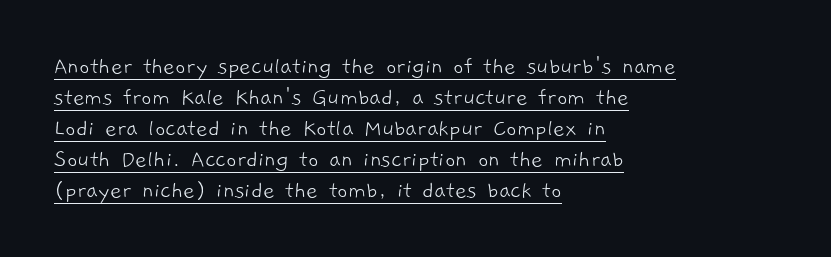
Q: Is the text bold? A: No.
Q: Is the text underlined? A: Yes.
Q: How is the paragraph aligned? A: Left-aligned.
Q: Is the spacing between letters normal or unusually wide? A: Normal.
